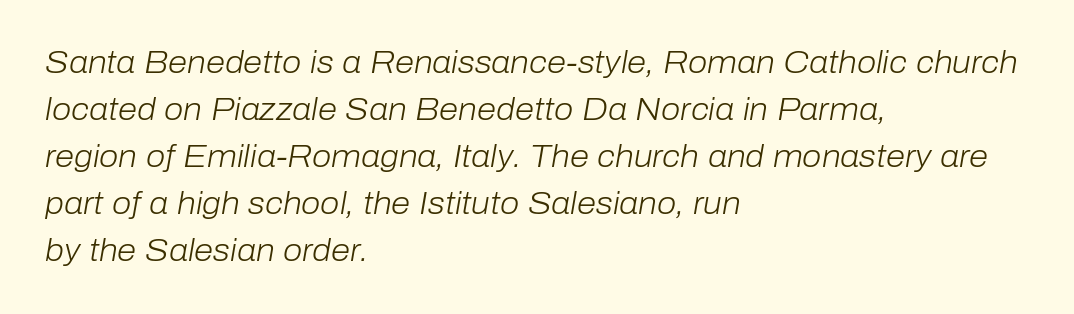
The rendering uses natural spacing where letterforms have individual widths. Yep, that's italic — everything's leaning. Look at the tracking — it's just the regular setting, nothing added. The space directly below the letters is spotless.
